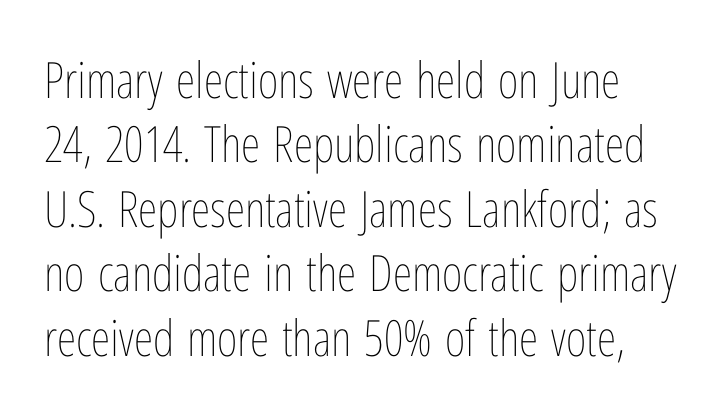
{"italic": "no", "bold": "no", "weight": "thin", "width": "condensed", "stroke_contrast": "low", "x_height": "medium", "monospaced": "no", "underline": "no", "line_spacing": "normal", "line_spacing_ratio": 1.29, "letter_spacing": "normal", "letter_spacing_em": 0.0, "glyph_px": 50}
